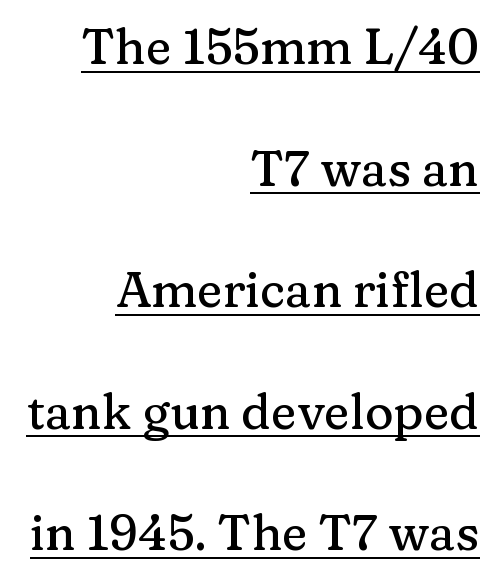
Q: Is the text italic (slanted)? A: No, it is upright.
Q: Is the typeface a serif or a sans-serif typeface? A: Serif.
Q: Is the text underlined? A: Yes.
Q: How is the paragraph aligned? A: Right-aligned.
Q: Is the spacing between letters normal or unusually wide? A: Normal.
Q: Is the spacing between lines tight, normal or loose? A: Loose.
Q: Width (condensed, normal, or wide)? A: Normal.
Q: Stroke contrast? A: Medium.
Q: x-height? A: Medium.
Q: Monospaced? A: No.
